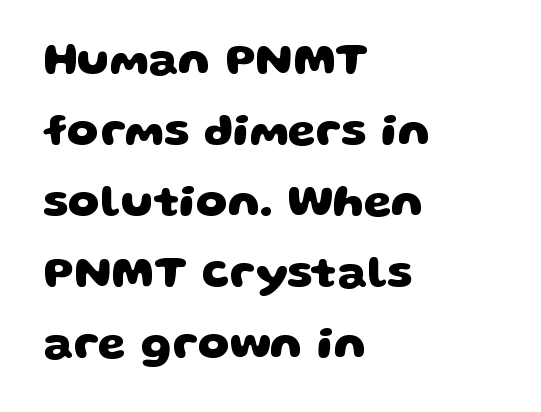
The passage shown is typed in a proportional face where columns would drift. In CSS terms this would be text-align: left. The space beneath each line is pristine and unruled. Whoever set this chose a conventional vertical rhythm.
